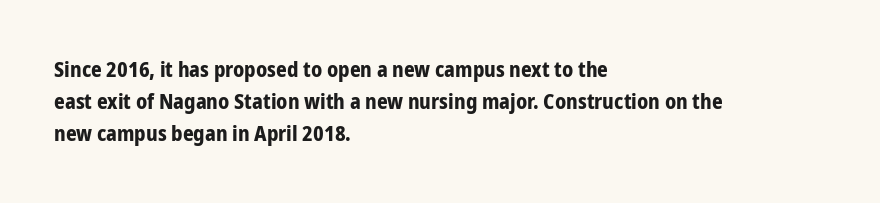
Tracking value appears to be zero — textbook default spacing. Is the type bold? Yes — the strokes are clearly thick and heavy. The block of text has a typical density, with ordinary space between rows. The rag falls on the right side of this text block. Words float on clear page, feet unadorned.
